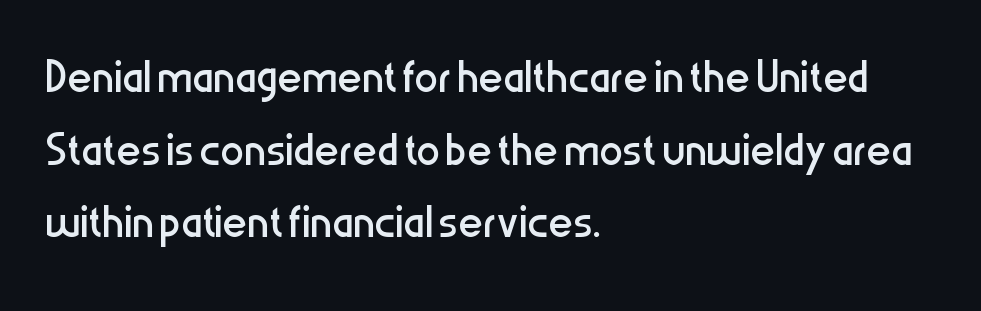
The letters look calm and open, with moderate or lighter stems. The face used here is a sans, in the tradition of grotesques and geometrics. Default kerning and tracking; the words read as compact shapes. A clean baseline with only descenders dipping below it. A roman cut, with each character standing at attention. The passage is arranged the way most books set body copy — flush left.
